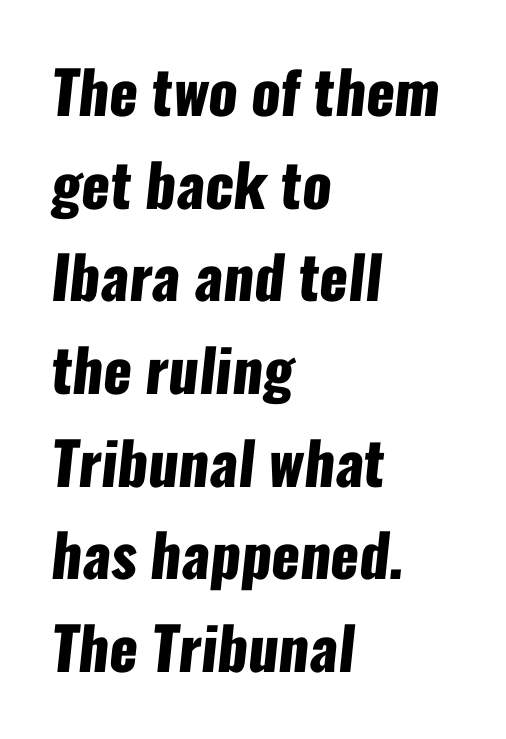
{"serif": "no", "bold": "yes", "weight": "heavy", "width": "condensed", "stroke_contrast": "low", "x_height": "medium", "monospaced": "no", "underline": "no", "align": "left", "line_spacing": "normal", "line_spacing_ratio": 1.57, "letter_spacing": "normal", "letter_spacing_em": 0.0, "glyph_px": 59}
